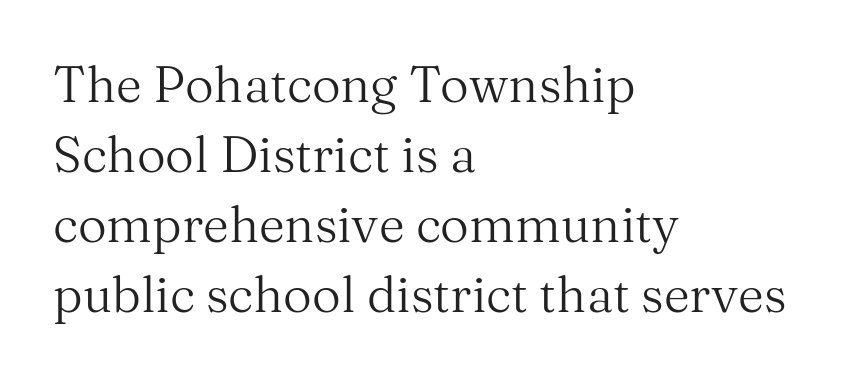
The image shows 50 px regular-weight serif type, upright; set left-aligned, normal line spacing (1.4x), normal letter spacing, not underlined; medium stroke contrast and a medium x-height.
